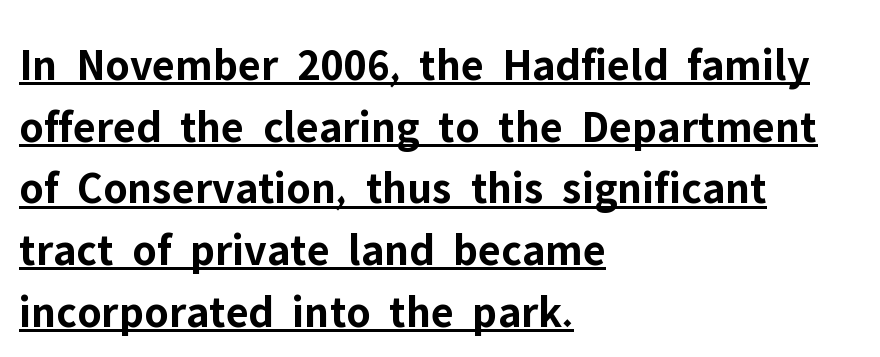
The image shows 46 px bold sans-serif type, upright; set left-aligned, normal line spacing (1.34x), normal letter spacing, underlined; low stroke contrast and a medium x-height.
